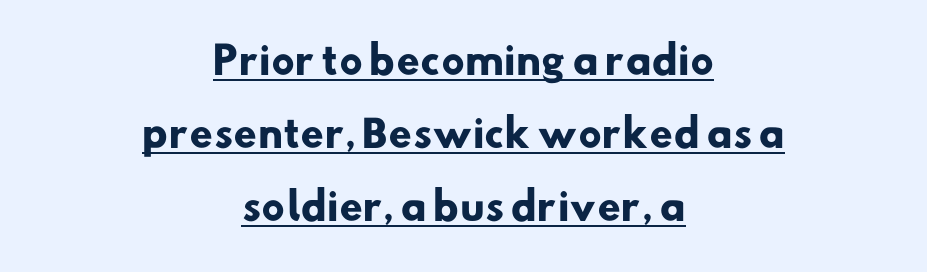
{"serif": "no", "bold": "yes", "weight": "heavy", "width": "normal", "stroke_contrast": "low", "x_height": "small", "monospaced": "no", "underline": "yes", "align": "center", "line_spacing": "loose", "line_spacing_ratio": 1.97, "letter_spacing": "normal", "letter_spacing_em": 0.0, "glyph_px": 37}
